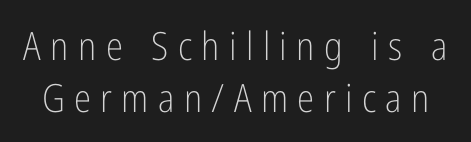
{"serif": "no", "italic": "no", "bold": "no", "weight": "light", "width": "condensed", "stroke_contrast": "low", "x_height": "medium", "monospaced": "no", "underline": "no", "line_spacing": "normal", "line_spacing_ratio": 1.33, "letter_spacing": "wide", "letter_spacing_em": 0.24, "glyph_px": 39}
